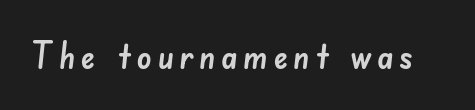
Typographically, this falls in the sans-serif category. The passage shown is not underscored anywhere. Here the designer chose a conventional face with non-uniform glyph widths.
